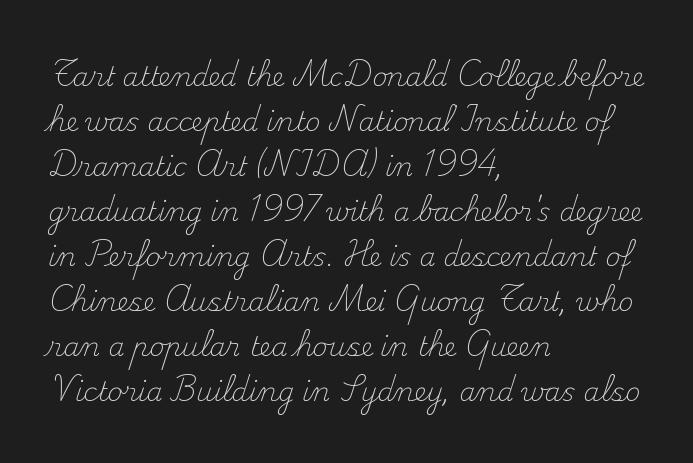
Q: Is the text bold? A: No.
Q: Is the text italic (slanted)? A: Yes.
Q: Is the text underlined? A: No.
Q: How is the paragraph aligned? A: Left-aligned.
Q: Is the spacing between letters normal or unusually wide? A: Normal.
